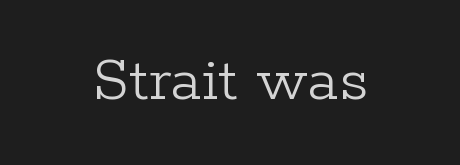
Q: Is the text bold? A: No.
Q: Is the text italic (slanted)? A: No, it is upright.
Q: Is the typeface a serif or a sans-serif typeface? A: Serif.
Q: Is the text underlined? A: No.
Q: How is the paragraph aligned? A: Centered.
Q: Is the spacing between letters normal or unusually wide? A: Normal.
Q: Width (condensed, normal, or wide)? A: Normal.
Q: Stroke contrast? A: Low.
Q: x-height? A: Medium.
Q: Monospaced? A: No.
